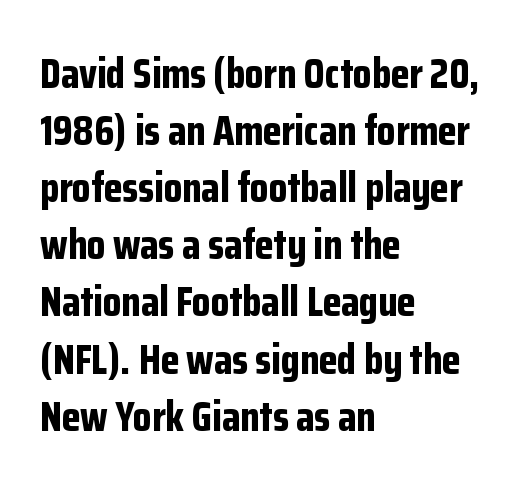
{"serif": "no", "italic": "no", "bold": "yes", "weight": "bold", "width": "condensed", "stroke_contrast": "low", "x_height": "medium", "monospaced": "no", "underline": "no", "align": "left", "line_spacing": "normal", "line_spacing_ratio": 1.36, "letter_spacing": "normal", "letter_spacing_em": 0.0, "glyph_px": 42}
